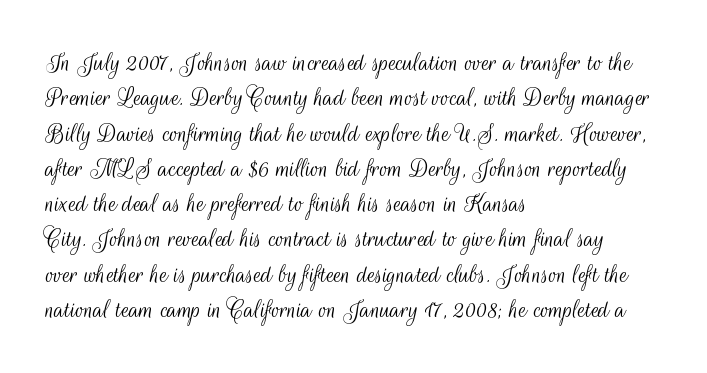
Typographically, this falls in the sans-serif category. Weight: in the light-to-regular range. Compared with typical paragraphs, the rows here are spaced about the same. The compositor pushed each line to the left boundary.
